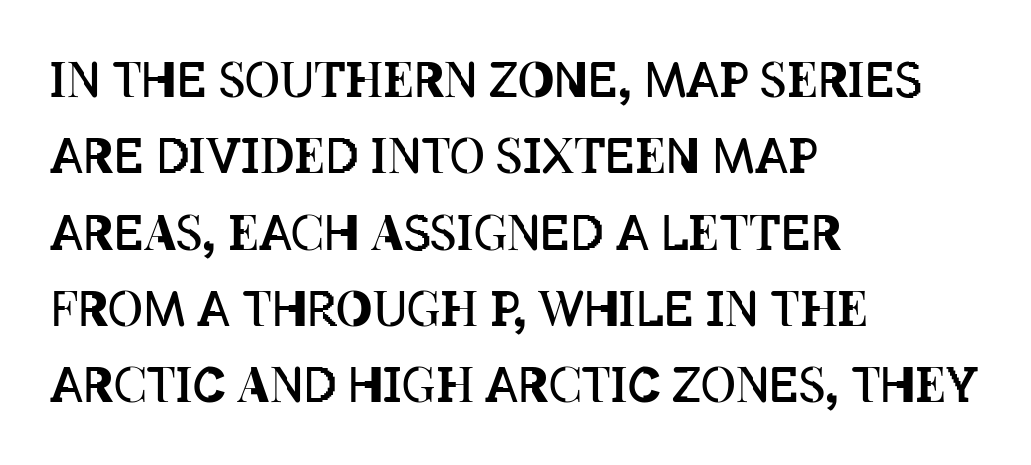
Q: Is the text bold? A: No.
Q: Is the text italic (slanted)? A: No, it is upright.
Q: Is the text underlined? A: No.
Q: How is the paragraph aligned? A: Left-aligned.
Q: Is the spacing between letters normal or unusually wide? A: Normal.
Q: Is the spacing between lines tight, normal or loose? A: Normal.
Q: Width (condensed, normal, or wide)? A: Condensed.
Q: Stroke contrast? A: Low.
Q: x-height? A: Large.
Q: Monospaced? A: No.
